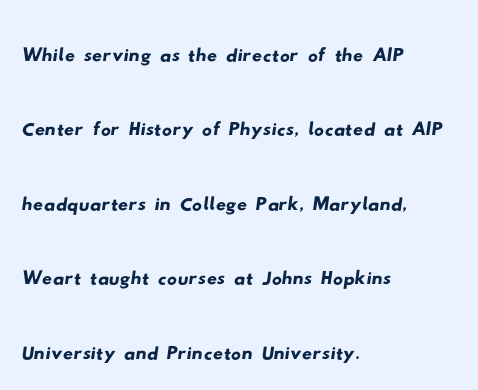
Q: Is the typeface a serif or a sans-serif typeface? A: Sans-serif.
Q: Is the text underlined? A: No.
Q: How is the paragraph aligned? A: Left-aligned.
Q: Is the spacing between letters normal or unusually wide? A: Normal.
Q: Is the spacing between lines tight, normal or loose? A: Normal.
Q: Width (condensed, normal, or wide)? A: Wide.
Q: Stroke contrast? A: Low.
Q: x-height? A: Small.
Q: Monospaced? A: No.
